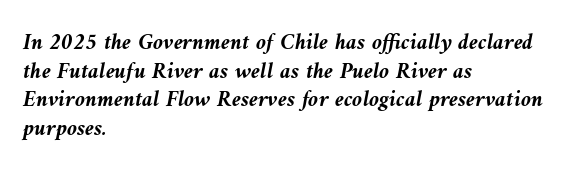
Line spacing here is normal. Style check: oblique. Layout note: lines flush left. Plenty of ink on the page — the face is bold.
